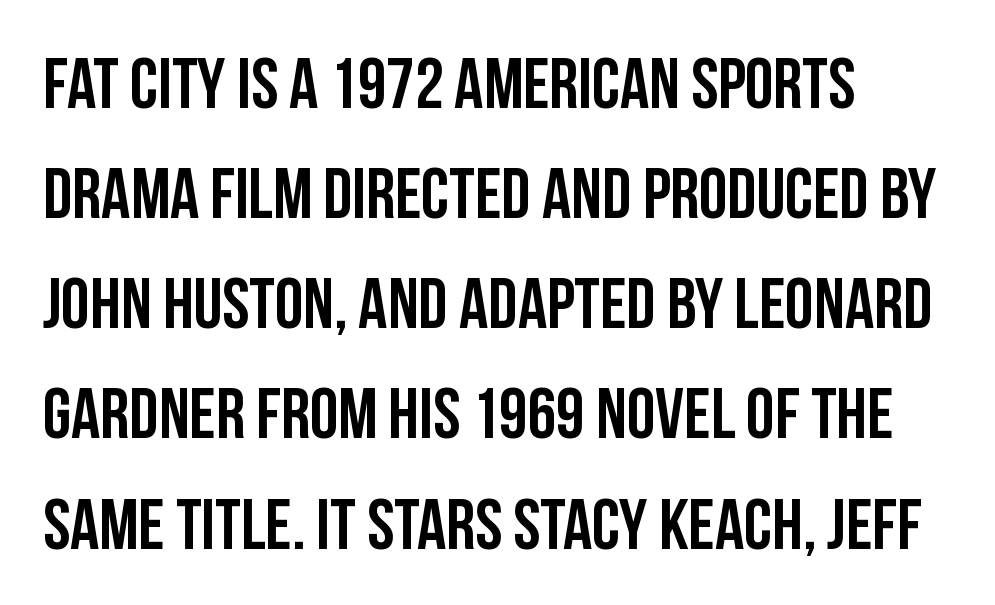
The passage shown is typed in a proportional face where columns would drift. The rendering uses a moderate line-height, typical for paragraphs. A classic flush-left, rag-right setting is used for this passage. The type sits square on the baseline with zero lean. Plain, unruled lines of type. No extra tracking has been applied to these lines.
